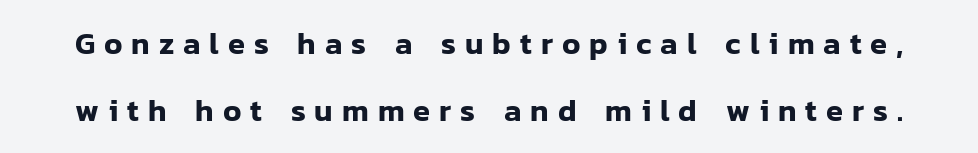
Q: Is the text italic (slanted)? A: No, it is upright.
Q: Is the typeface a serif or a sans-serif typeface? A: Sans-serif.
Q: Is the text underlined? A: No.
Q: Is the spacing between letters normal or unusually wide? A: Unusually wide.
Q: Is the spacing between lines tight, normal or loose? A: Loose.
Q: Width (condensed, normal, or wide)? A: Normal.
Q: Stroke contrast? A: Low.
Q: x-height? A: Medium.
Q: Monospaced? A: No.
